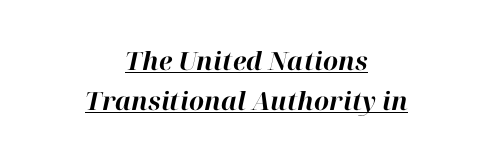
{"italic": "yes", "lean": "right", "slant_degrees": 12, "bold": "yes", "underline": "yes", "align": "center", "line_spacing": "normal", "line_spacing_ratio": 1.62, "letter_spacing": "normal", "letter_spacing_em": 0.0, "glyph_px": 25}
